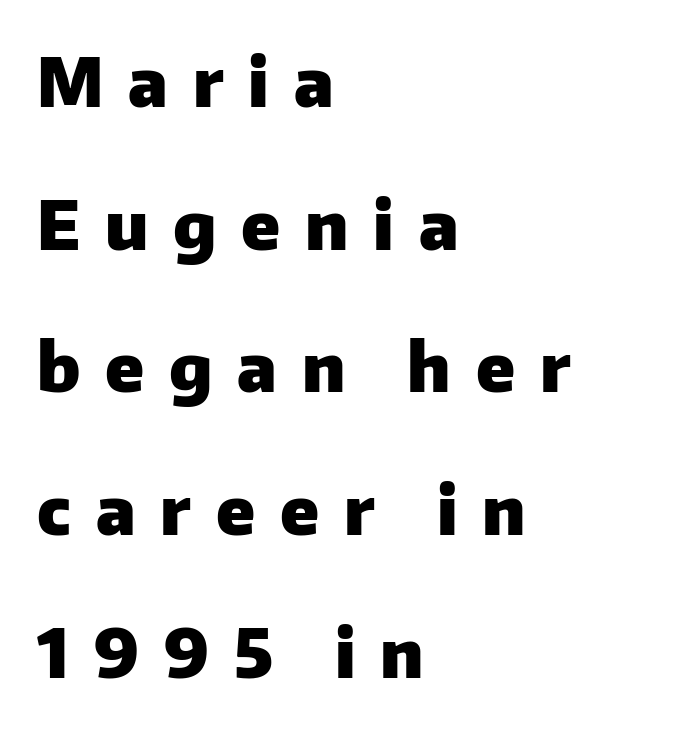
The image shows 67 px heavy sans-serif type, upright; set left-aligned, loose line spacing (2.13x), unusually wide letter spacing (+0.37 em), not underlined; low stroke contrast and a medium x-height.
